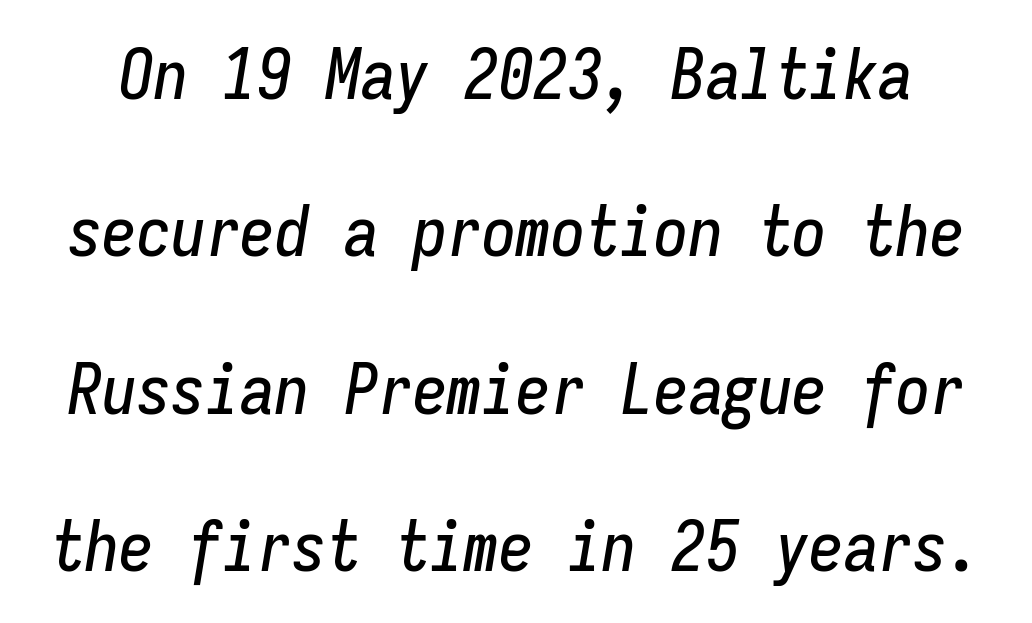
The image shows 69 px condensed type, italic (leaning right), monospaced; set loose line spacing (2.28x), normal letter spacing, not underlined; low stroke contrast and a medium x-height.
